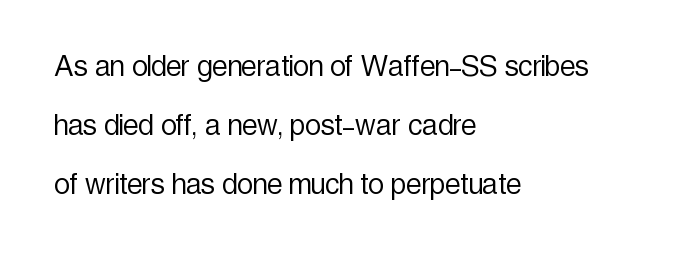
Nothing unusual about the tracking: characters are spaced as the font intends. No letter is thick-stroked: the sample isn't bold. If you drew a line through each stem, it would be perfectly vertical. The rendering uses natural spacing where letterforms have individual widths.
